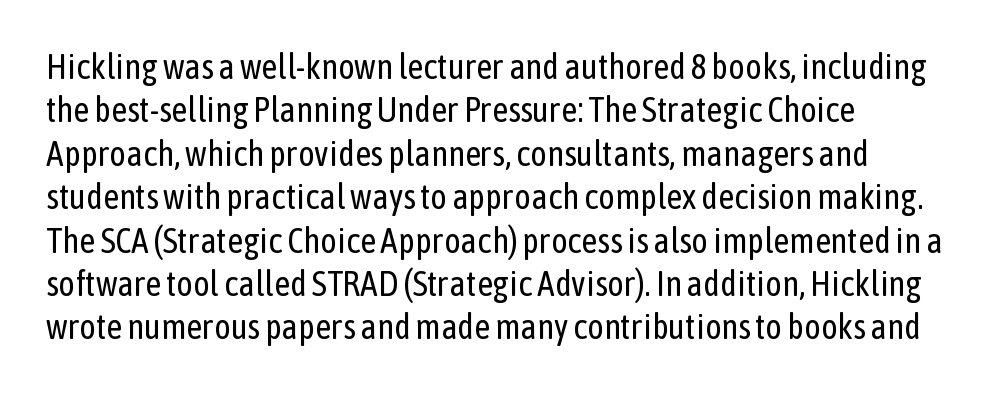
{"serif": "no", "italic": "no", "bold": "no", "weight": "regular", "width": "condensed", "stroke_contrast": "low", "x_height": "medium", "monospaced": "no", "underline": "no", "line_spacing_ratio": 1.24, "letter_spacing": "normal", "letter_spacing_em": 0.0, "glyph_px": 35}
